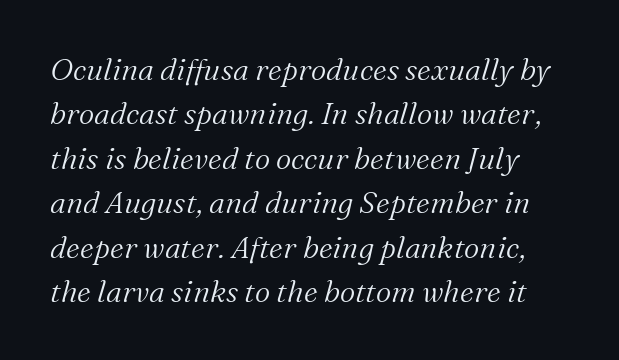
Q: Is the text bold? A: No.
Q: Is the text italic (slanted)? A: Yes, it leans right by about 16 degrees.
Q: Is the typeface a serif or a sans-serif typeface? A: Serif.
Q: Is the text underlined? A: No.
Q: Is the spacing between letters normal or unusually wide? A: Normal.
Q: Is the spacing between lines tight, normal or loose? A: Normal.
Q: Width (condensed, normal, or wide)? A: Normal.
Q: Stroke contrast? A: Medium.
Q: x-height? A: Medium.
Q: Monospaced? A: No.
